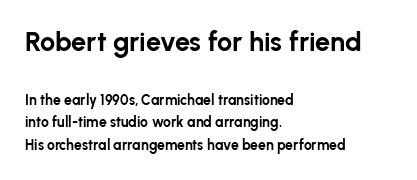
Q: Is the text bold? A: Yes.
Q: Is the text italic (slanted)? A: No, it is upright.
Q: Is the text underlined? A: No.
Q: How is the paragraph aligned? A: Left-aligned.
Q: Is the spacing between letters normal or unusually wide? A: Normal.
Q: Is the spacing between lines tight, normal or loose? A: Normal.
Q: Which block of text is set in a larger size, the first (top) or the second (bottom)? A: The first (top) one.
